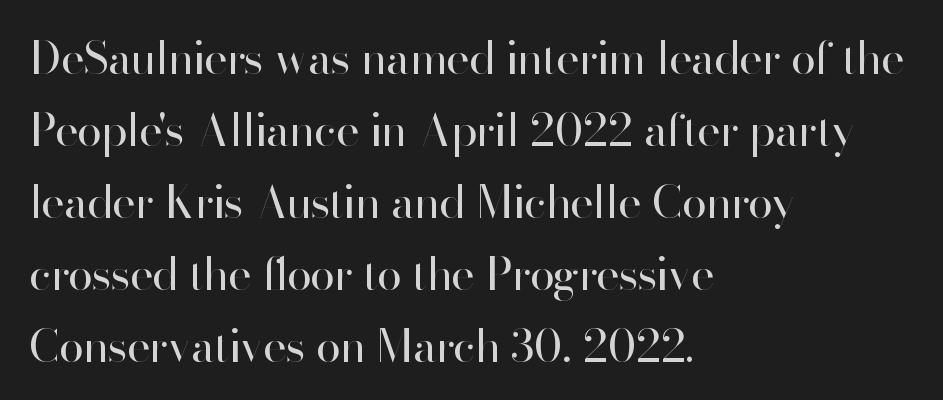
The image shows 45 px regular-weight sans-serif type, upright; set left-aligned, normal line spacing (1.6x), normal letter spacing, not underlined; high stroke contrast and a small x-height.
